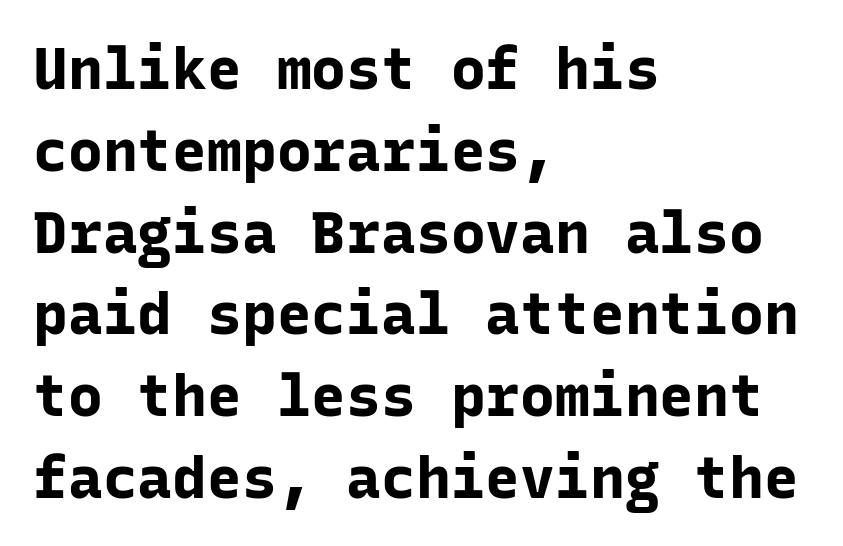
This rendering employs a face without finishing strokes, i.e., a sans-serif. The space beneath each line is pristine and unruled. Visually the block forms a straight wall on the left and a jagged coastline on the right. Students, this is bold: see how much ink each stroke carries. These lines sit exactly where default settings would place them. Style check: upright.
